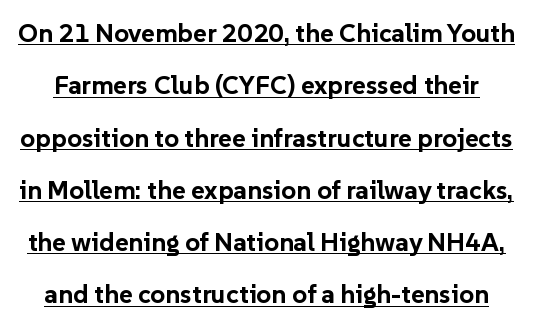
The image shows 26 px bold type, upright; set loose line spacing (2.01x), normal letter spacing, underlined.
